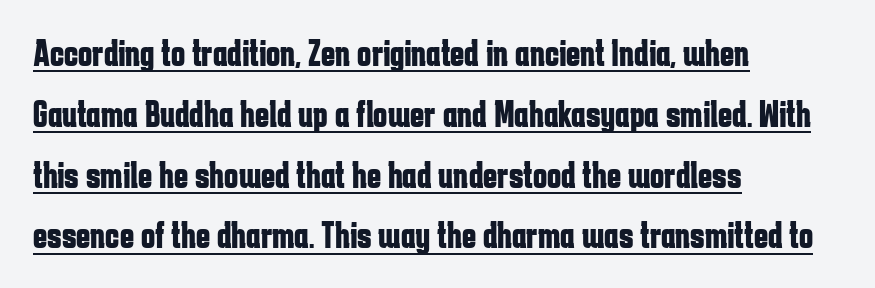
The image shows 38 px bold, condensed sans-serif type, upright; set left-aligned, normal line spacing (1.6x), normal letter spacing, underlined; low stroke contrast and a medium x-height.
